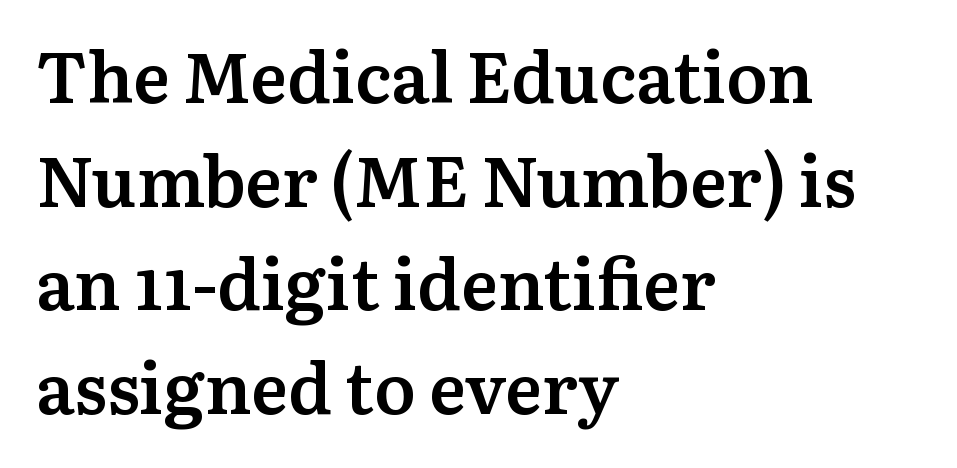
Check the space under the baseline: it is left empty. Between one letter and the next there's only the usual sliver of space. As a designer I'd log this as weight 600, semibold. Spacing verdict: proportional, widths tailored to each character. The designer went with a serif here, giving each stem small feet. Alignment: flush left.
